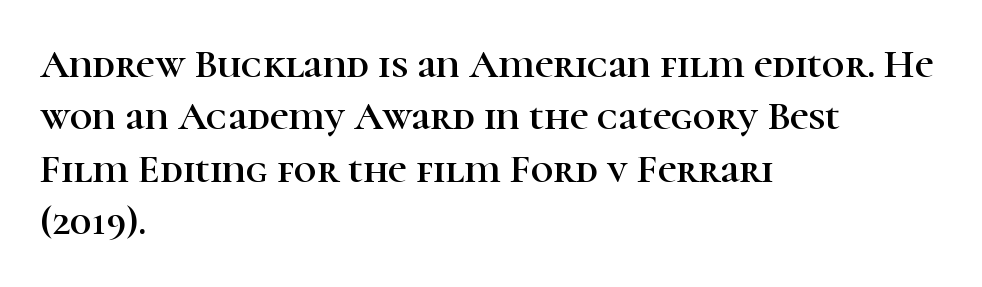
The image shows 40 px serif type, upright; set left-aligned, normal line spacing (1.31x), normal letter spacing, not underlined; high stroke contrast and a medium x-height.
